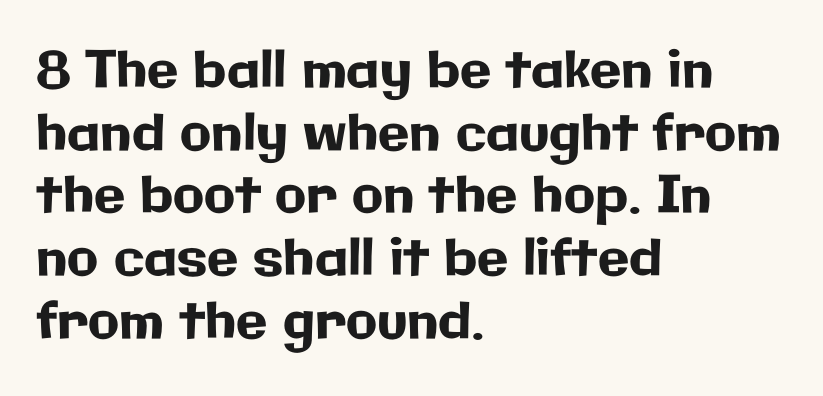
The passage shown is typed in a proportional face where columns would drift. Does the lettering tilt? It doesn't — this is upright. This sample is left-justified, so line endings fall wherever the words run out. No extra tracking has been applied to these lines. Only glyphs here, with clear space below each row. Serifs: no, the terminals of the letterforms are clean.
